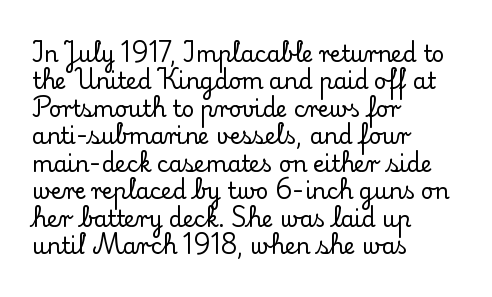
Letter spacing: default. Words float on clear page, feet unadorned. Every stem runs plumb, perpendicular to the baseline. Is there much room between lines? A standard amount, neither cramped nor airy. Reading down the block, your eye returns to a fixed left position each line.
